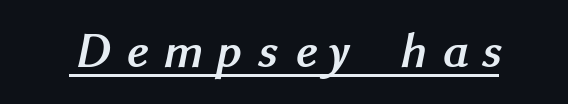
This is sans-serif lettering, the kind often seen on screens and signage. Inter-character spacing is expanded well beyond the font's built-in metrics. This sample has the flowing, uneven cadence of proportional lettering. Each glyph is drawn with heavy, bold strokes. Students, observe the line beneath the letters — that is underlining.
